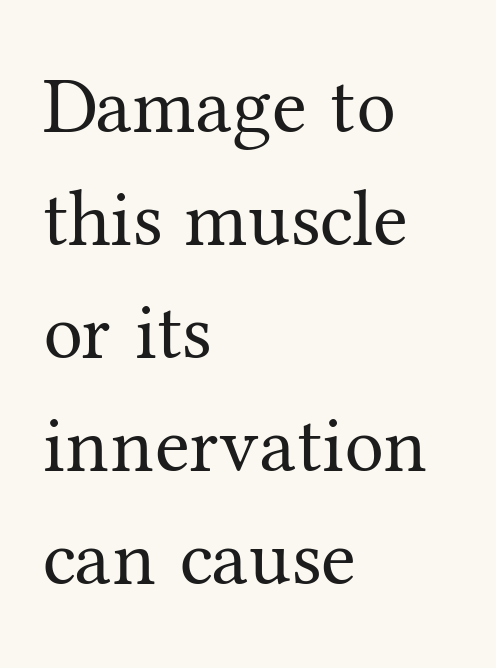
Q: Is the text bold? A: No.
Q: Is the text italic (slanted)? A: No, it is upright.
Q: Is the typeface a serif or a sans-serif typeface? A: Serif.
Q: Is the text underlined? A: No.
Q: How is the paragraph aligned? A: Left-aligned.
Q: Is the spacing between letters normal or unusually wide? A: Normal.
Q: Is the spacing between lines tight, normal or loose? A: Normal.
Q: Width (condensed, normal, or wide)? A: Normal.
Q: Stroke contrast? A: Medium.
Q: x-height? A: Medium.
Q: Monospaced? A: No.
